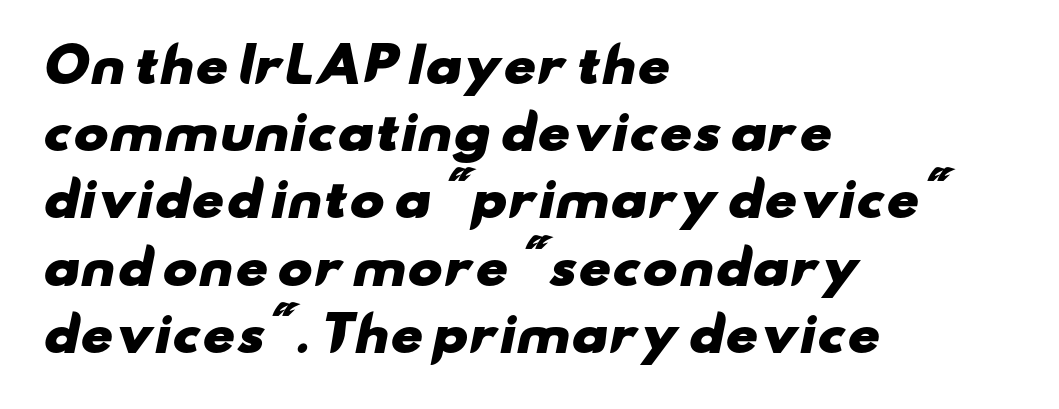
Look at the stroke-to-counter ratio: heavy, a bold. This sample has the flowing, uneven cadence of proportional lettering. Does the type have serifs? No, each stem ends abruptly. Is the block centered? No — it sits flush against the left margin. The face used here is rendered with its standard letterfit.
